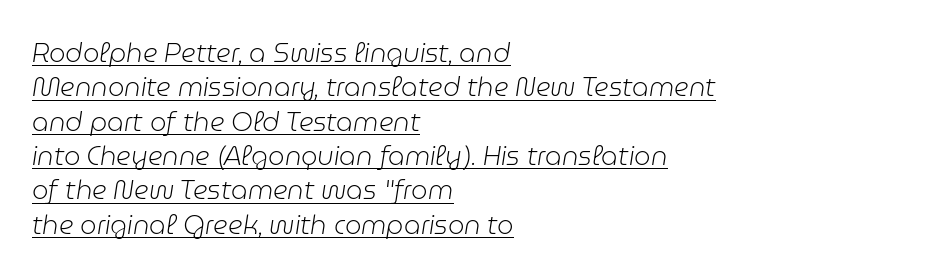
The specimen includes a rule beneath the text block's lines. Tracking value appears to be zero — textbook default spacing. Compared with typical paragraphs, the rows here are spaced about the same. Slant detected: the letters are inclined. Visually the block forms a straight wall on the left and a jagged coastline on the right. These glyphs show unthickened strokes, regular width or finer.
